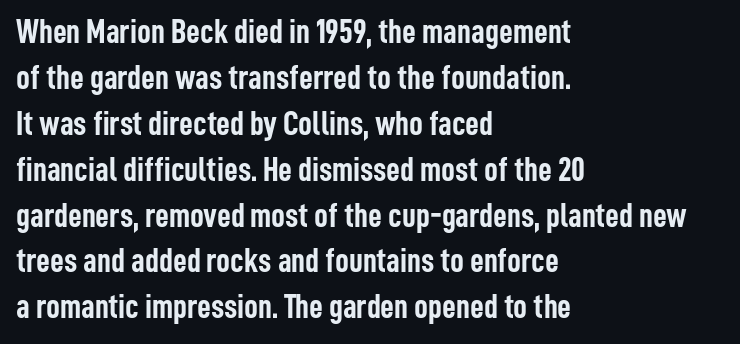
Q: Is the text bold? A: Yes.
Q: Is the text italic (slanted)? A: No, it is upright.
Q: Is the typeface a serif or a sans-serif typeface? A: Sans-serif.
Q: Is the text underlined? A: No.
Q: How is the paragraph aligned? A: Left-aligned.
Q: Is the spacing between letters normal or unusually wide? A: Normal.
Q: Is the spacing between lines tight, normal or loose? A: Normal.
Q: Width (condensed, normal, or wide)? A: Condensed.
Q: Stroke contrast? A: Low.
Q: x-height? A: Medium.
Q: Monospaced? A: No.
